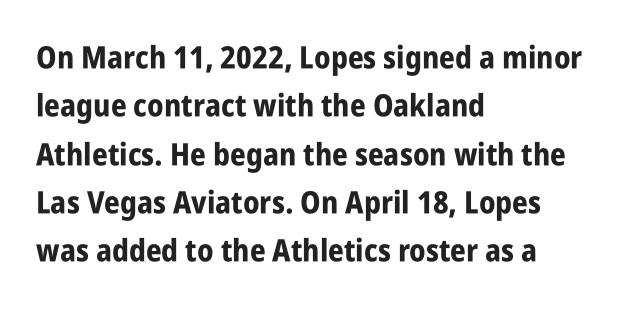
Reading down the column, the eye jumps a familiar distance to each next line. On the weight axis this lands at bold, roughly 700. The gaps between neighbouring characters are ordinary and unremarkable. The face used here is proportionally spaced, like ordinary book or web type.
